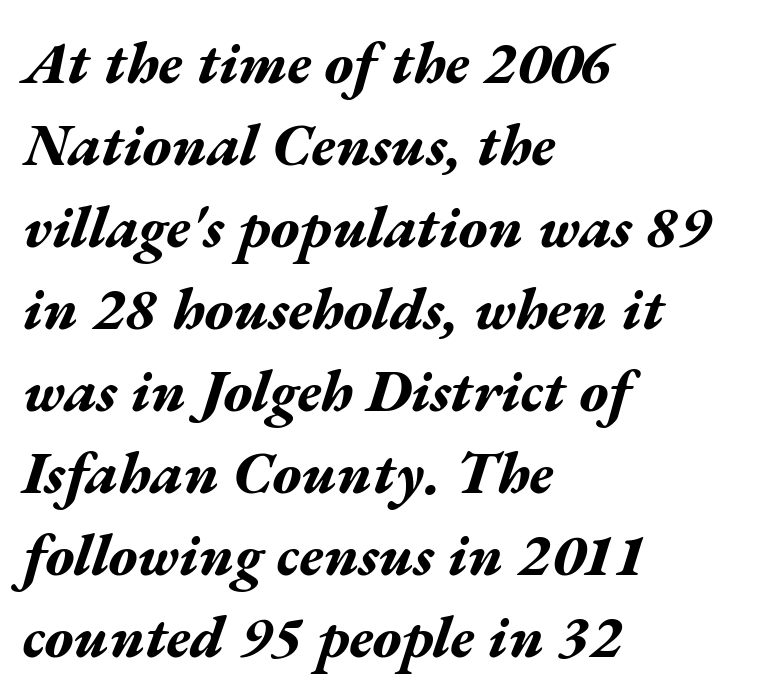
Caption: multi-line text, flush left, ragged right. The font is running at its bold setting. Tall strokes in this sample are angled rather than plumb. Here the designer chose a conventional face with non-uniform glyph widths. Whoever set this chose a conventional vertical rhythm.
